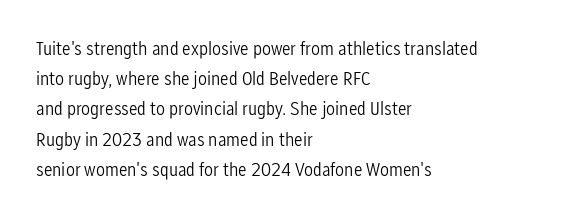
Q: Is the text bold? A: No.
Q: Is the text italic (slanted)? A: No, it is upright.
Q: Is the text underlined? A: No.
Q: How is the paragraph aligned? A: Left-aligned.
Q: Is the spacing between letters normal or unusually wide? A: Normal.
Q: Is the spacing between lines tight, normal or loose? A: Normal.
